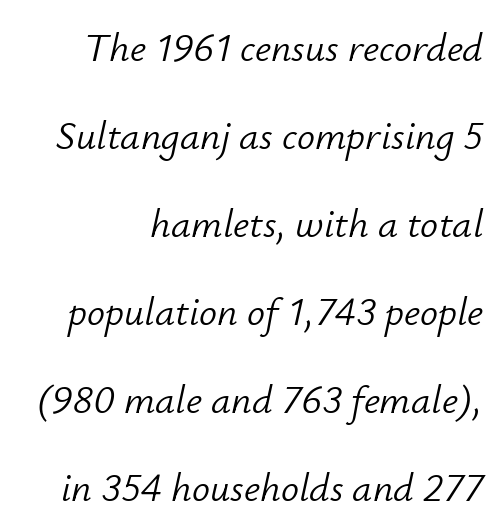
{"italic": "yes", "lean": "right", "slant_degrees": 12, "bold": "no", "weight": "light", "width": "normal", "stroke_contrast": "low", "x_height": "small", "monospaced": "no", "underline": "no", "line_spacing": "loose", "line_spacing_ratio": 2.2, "letter_spacing": "normal", "letter_spacing_em": 0.0, "glyph_px": 40}
